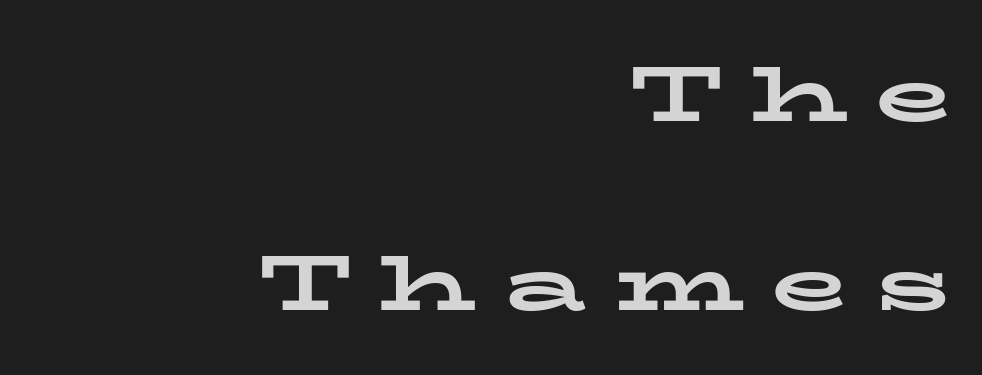
The image shows 79 px bold, wide serif type, upright; set right-aligned, loose line spacing (2.39x), unusually wide letter spacing (+0.35 em), not underlined; low stroke contrast and a medium x-height.
